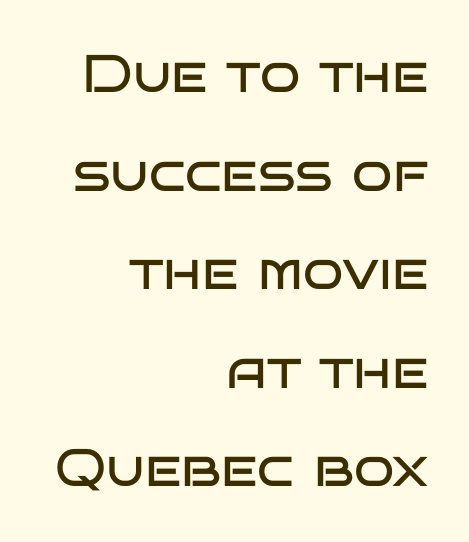
Layout note: lines flush right. The characters display no serif detailing; their extremities are plain. A typesetter would call this proportional, since set widths differ per character. Decoration check: the copy has no underline.
